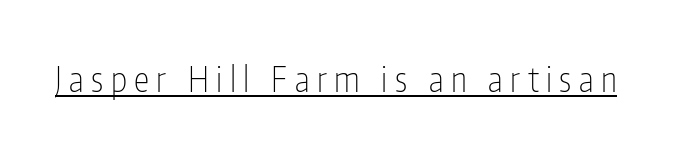
The image shows 35 px thin, condensed sans-serif type, upright; set unusually wide letter spacing (+0.21 em), underlined; low stroke contrast and a medium x-height.
